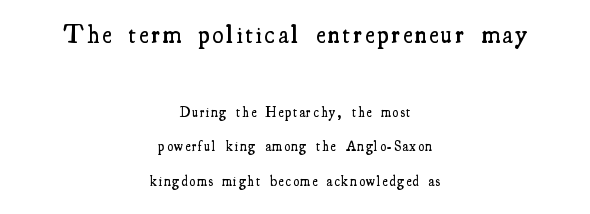
{"italic": "no", "bold": "semi", "underline": "no", "align": "center", "line_spacing": "loose", "line_spacing_ratio": 2.47, "larger_block": "first", "size_ratio": 1.79, "glyph_px": 25}
